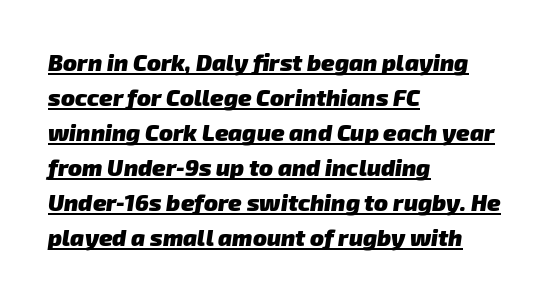
The image shows 23 px bold type; set left-aligned, normal line spacing (1.52x), normal letter spacing, underlined.
